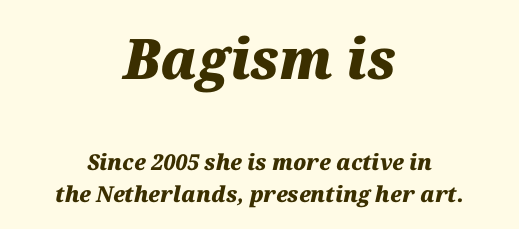
The image shows 56 px heavy type, italic (leaning right); set centered, normal line spacing (1.47x), normal letter spacing, not underlined; the first (top) block is 2.55x larger; medium stroke contrast and a medium x-height.
